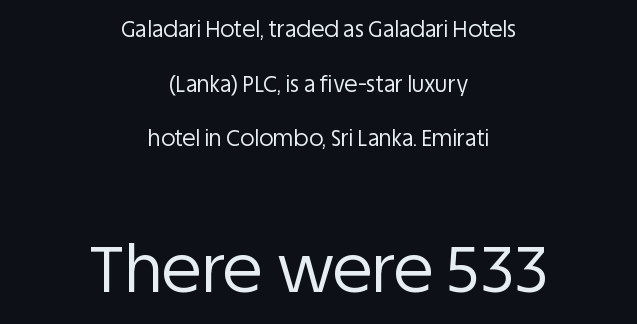
The image shows 65 px regular-weight sans-serif type, upright; set centered, loose line spacing (2.48x), normal letter spacing, not underlined; the second (bottom) block is 2.95x larger; low stroke contrast and a large x-height.
